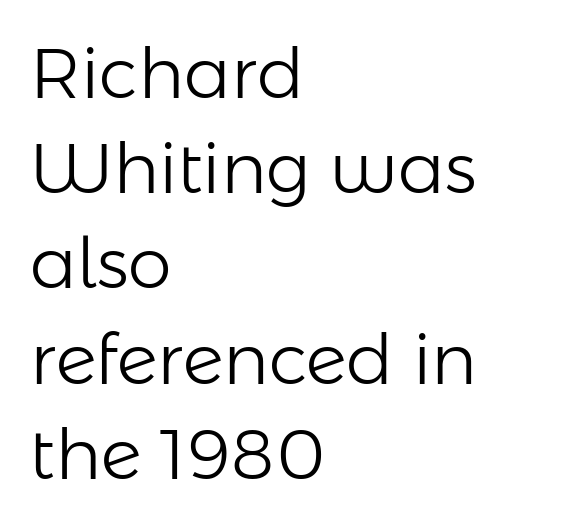
The image shows 70 px light sans-serif type, upright; set left-aligned, normal line spacing (1.36x), normal letter spacing, not underlined; low stroke contrast and a medium x-height.
